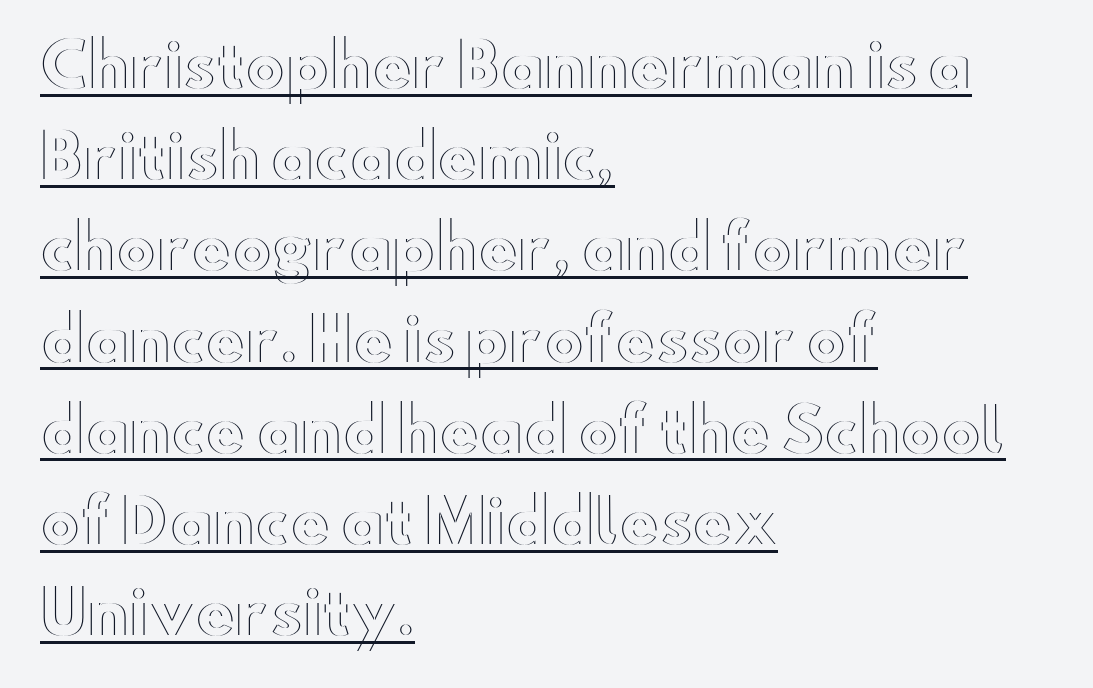
The rendering keeps characters at their native spacing. Vertical strokes here are truly vertical. Horizontal alignment here is leftward, the default for most running prose. Compared with typical paragraphs, the rows here are spaced about the same. Proportional: the letters do not fall into vertical columns.
